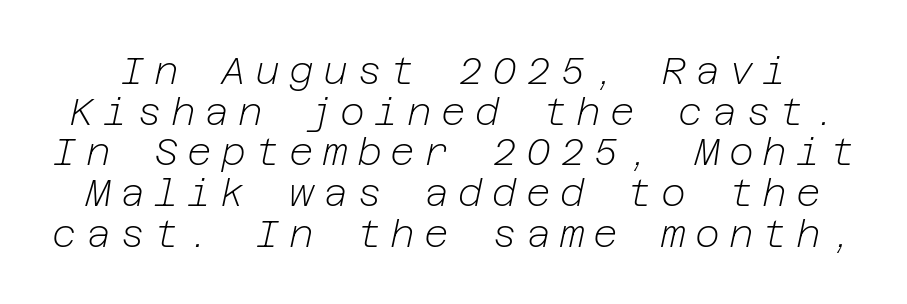
{"italic": "yes", "lean": "right", "slant_degrees": 12, "bold": "no", "weight": "light", "width": "normal", "stroke_contrast": "low", "x_height": "medium", "underline": "no", "line_spacing": "tight", "line_spacing_ratio": 1.07, "letter_spacing": "wide", "letter_spacing_em": 0.24, "glyph_px": 38}
